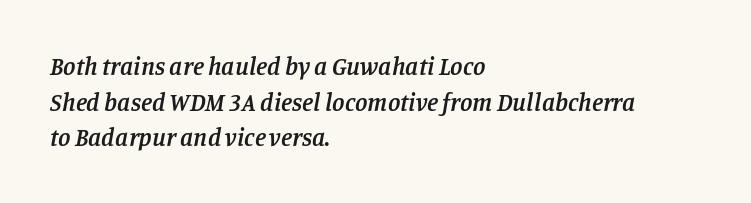
The image shows 25 px text type, italic (leaning right); set left-aligned, normal line spacing (1.43x), normal letter spacing, not underlined.
